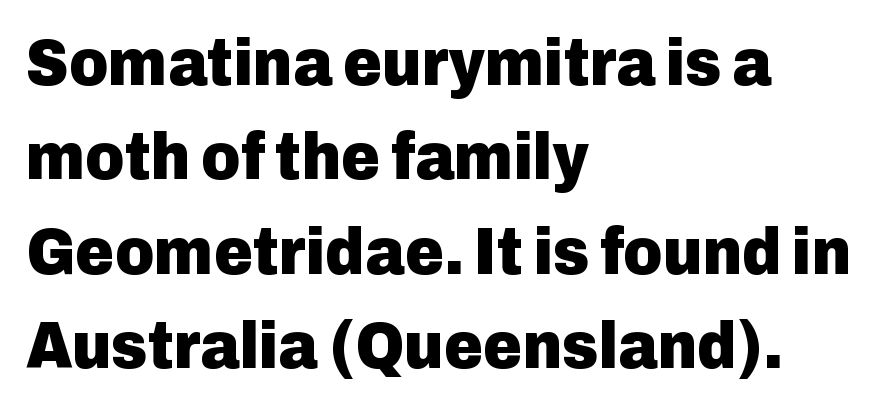
Students, observe: this is what conventionally led text looks like. Observe the ordinary spacing: letters are neighbours, not strangers. Descenders hang freely into open space. These lines are rendered in a variable-pitch font. Is this a sans? Yes — the strokes have no serifs. The rendering uses a bold face; every stroke is thick and dark.
